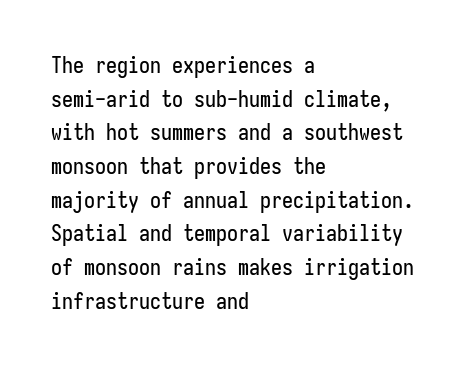
{"italic": "no", "underline": "no", "align": "left", "line_spacing": "normal", "line_spacing_ratio": 1.53, "letter_spacing": "normal", "letter_spacing_em": 0.0, "glyph_px": 22}
